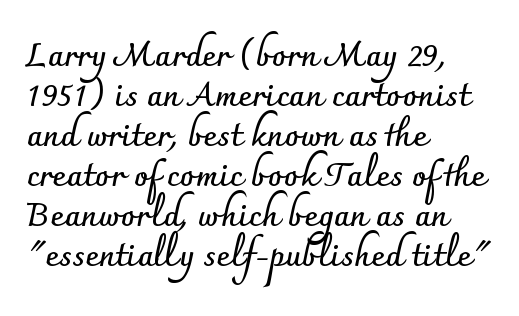
The image shows 33 px semibold sans-serif type; set left-aligned, line spacing 1.21x, normal letter spacing, not underlined; low stroke contrast and a small x-height.
